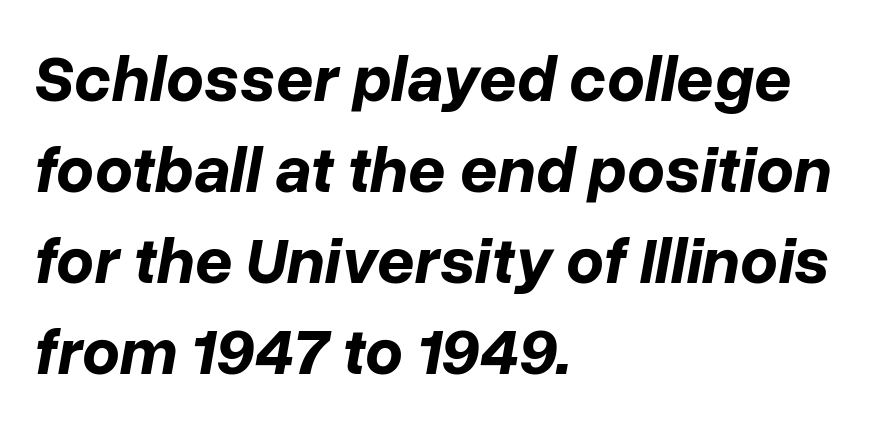
Q: Is the text bold? A: Yes.
Q: Is the text italic (slanted)? A: Yes, it leans right by about 10 degrees.
Q: Is the text underlined? A: No.
Q: How is the paragraph aligned? A: Left-aligned.
Q: Is the spacing between letters normal or unusually wide? A: Normal.
Q: Is the spacing between lines tight, normal or loose? A: Normal.
Q: Width (condensed, normal, or wide)? A: Normal.
Q: Stroke contrast? A: Low.
Q: x-height? A: Medium.
Q: Monospaced? A: No.
